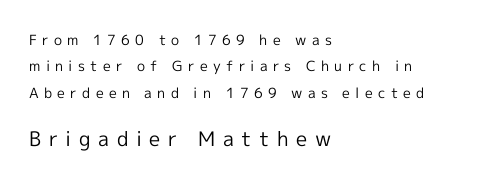
{"italic": "no", "bold": "no", "underline": "no", "align": "left", "line_spacing_ratio": 1.89, "letter_spacing": "wide", "letter_spacing_em": 0.38, "larger_block": "second", "size_ratio": 1.43, "glyph_px": 20}
